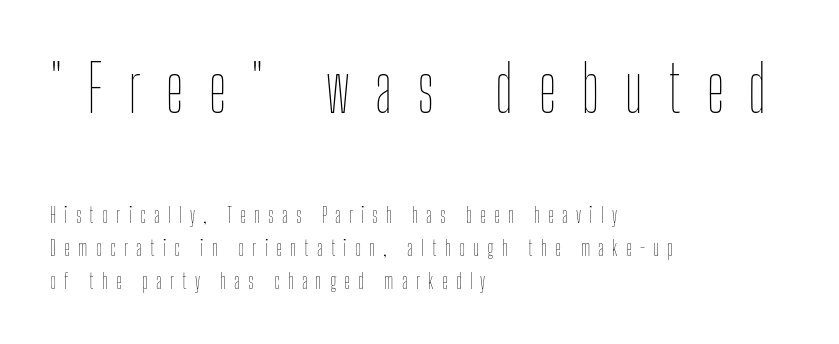
Q: Is the text bold? A: No.
Q: Is the text italic (slanted)? A: No, it is upright.
Q: Is the text underlined? A: No.
Q: How is the paragraph aligned? A: Left-aligned.
Q: Is the spacing between letters normal or unusually wide? A: Unusually wide.
Q: Is the spacing between lines tight, normal or loose? A: Normal.
Q: Which block of text is set in a larger size, the first (top) or the second (bottom)? A: The first (top) one.
Q: Width (condensed, normal, or wide)? A: Condensed.
Q: Stroke contrast? A: Low.
Q: x-height? A: Medium.
Q: Monospaced? A: No.
